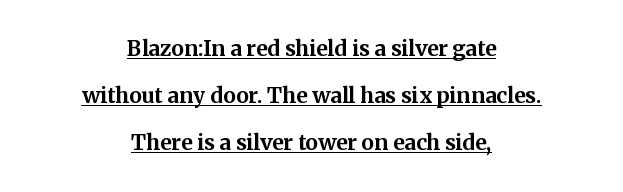
{"italic": "no", "bold": "yes", "underline": "yes", "align": "center", "line_spacing": "loose", "line_spacing_ratio": 2.25, "letter_spacing": "normal", "letter_spacing_em": 0.0, "glyph_px": 21}
